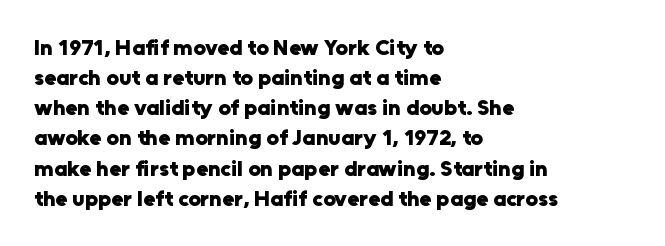
Q: Is the text bold? A: Yes.
Q: Is the text italic (slanted)? A: No, it is upright.
Q: Is the text underlined? A: No.
Q: How is the paragraph aligned? A: Left-aligned.
Q: Is the spacing between letters normal or unusually wide? A: Normal.
Q: Is the spacing between lines tight, normal or loose? A: Normal.
